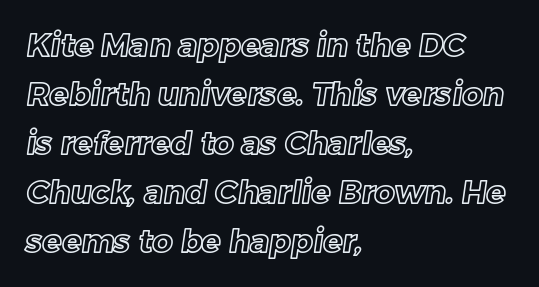
The zone under the glyphs is completely vacant. Honestly, the letter spacing is just normal — you wouldn't notice it. Rows of type keep a routine distance in the vertical direction. Horizontally, the lines are justified to the leading edge only.
